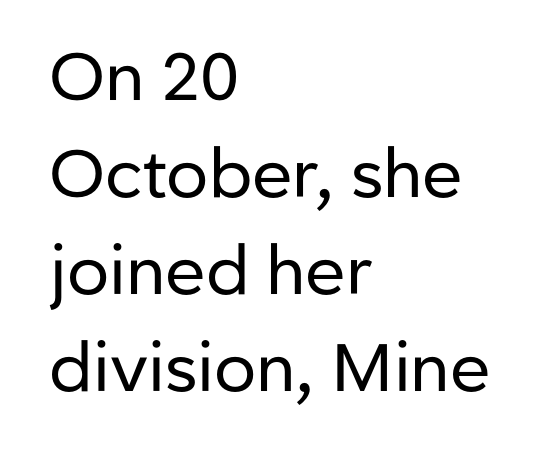
The image shows 67 px regular-weight sans-serif type, upright; set left-aligned, normal line spacing (1.45x), normal letter spacing, not underlined; low stroke contrast and a medium x-height.
